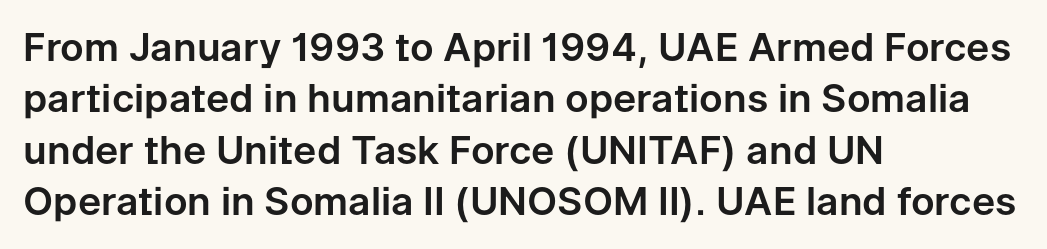
Q: Is the text italic (slanted)? A: No, it is upright.
Q: Is the typeface a serif or a sans-serif typeface? A: Sans-serif.
Q: Is the text underlined? A: No.
Q: How is the paragraph aligned? A: Left-aligned.
Q: Is the spacing between letters normal or unusually wide? A: Normal.
Q: Is the spacing between lines tight, normal or loose? A: Normal.
Q: Width (condensed, normal, or wide)? A: Normal.
Q: Stroke contrast? A: Low.
Q: x-height? A: Medium.
Q: Monospaced? A: No.
